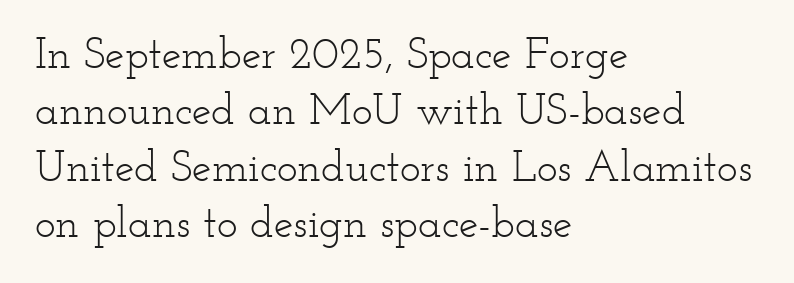
Line starts are locked; line ends wander. Counters stay open thanks to moderate or lighter strokes. Descenders hang freely into open space. If you measured baseline to baseline, you'd find a middling distance. In terms of letterform style, serifs are clearly present.
